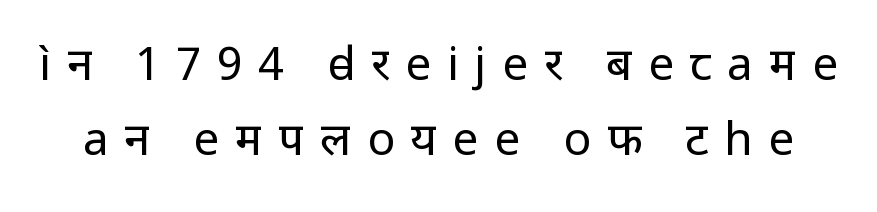
{"serif": "no", "italic": "no", "bold": "no", "weight": "regular", "width": "normal", "stroke_contrast": "low", "x_height": "medium", "monospaced": "no", "underline": "no", "line_spacing": "normal", "line_spacing_ratio": 1.63, "letter_spacing": "wide", "letter_spacing_em": 0.34, "glyph_px": 46}
